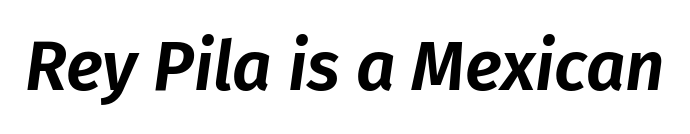
Q: Is the text italic (slanted)? A: Yes, it leans right by about 8 degrees.
Q: Is the text underlined? A: No.
Q: Is the spacing between letters normal or unusually wide? A: Normal.
Q: Width (condensed, normal, or wide)? A: Normal.
Q: Stroke contrast? A: Low.
Q: x-height? A: Medium.
Q: Monospaced? A: No.
